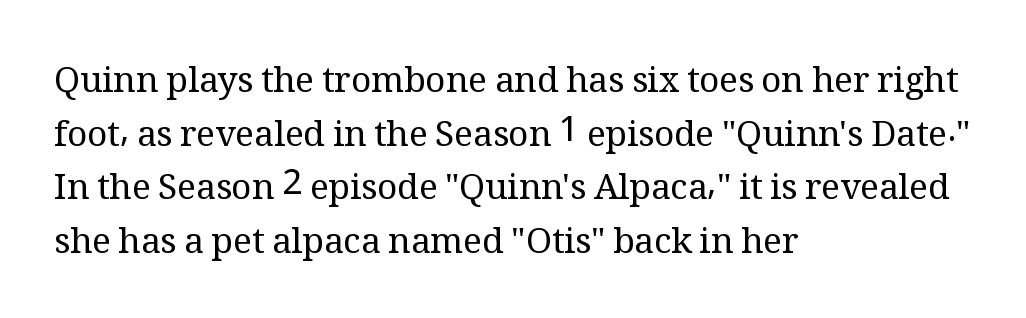
The image shows 35 px regular-weight serif type, upright; set left-aligned, normal line spacing (1.53x), normal letter spacing, not underlined; medium stroke contrast and a medium x-height.
